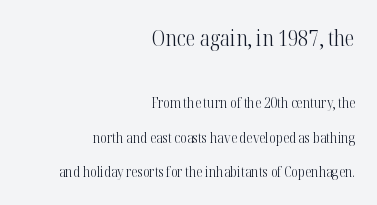
On a weight scale, this lands at 450 or below. This sample uses plain, unmodified letter spacing. Do the letters lean? They stand straight. The setting favours the right margin, as signatures and pull-quotes sometimes do. Anything drawn beneath the words? Only blank space. In terms of leading, this rendering errs on the spacious side.
